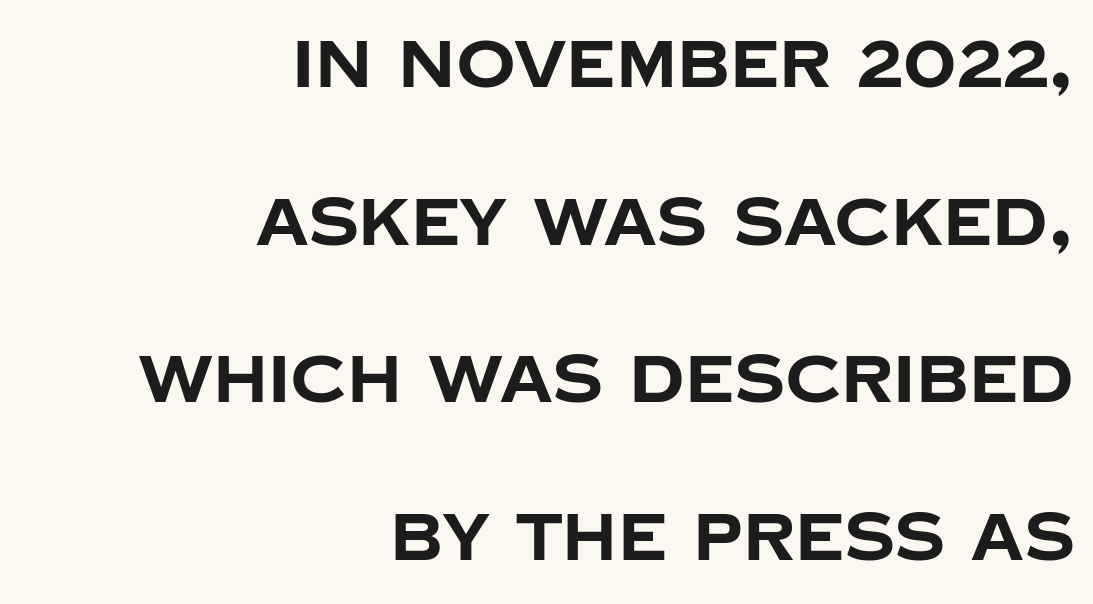
The block of text is sparse from top to bottom, with ample space between rows. In terms of letterform style, serifs are entirely absent. Decoration check: the copy has no underline. These lines carry a lot of weight — the face is fully bold. The letters advance in unequal steps, a hallmark of proportional type. The setting favours the right margin, as signatures and pull-quotes sometimes do.
